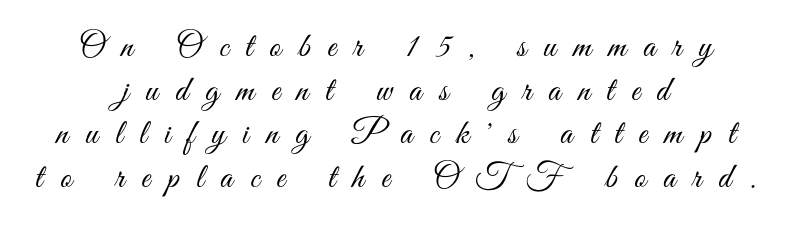
Q: Is the text bold? A: No.
Q: Is the text italic (slanted)? A: Yes.
Q: Is the typeface a serif or a sans-serif typeface? A: Sans-serif.
Q: Is the text underlined? A: No.
Q: How is the paragraph aligned? A: Centered.
Q: Is the spacing between letters normal or unusually wide? A: Unusually wide.
Q: Is the spacing between lines tight, normal or loose? A: Normal.
Q: Width (condensed, normal, or wide)? A: Condensed.
Q: Stroke contrast? A: Medium.
Q: x-height? A: Small.
Q: Monospaced? A: No.
